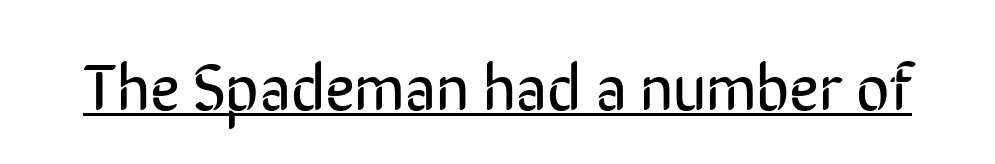
Weight class: somewhere from thin through regular. Varying glyph widths throughout — classic text-font behaviour. Style check: upright. The words here are underlined.
